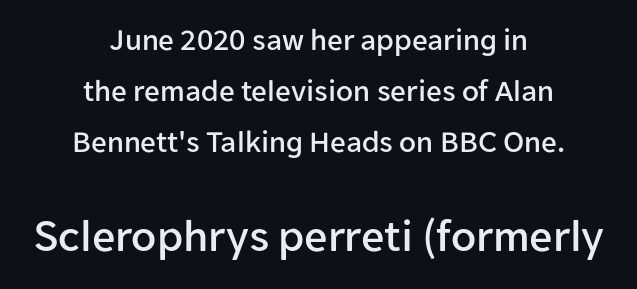
The image shows 46 px sans-serif type, upright; set centered, normal line spacing (1.65x), normal letter spacing, not underlined; the second (bottom) block is 1.48x larger; low stroke contrast and a medium x-height.
